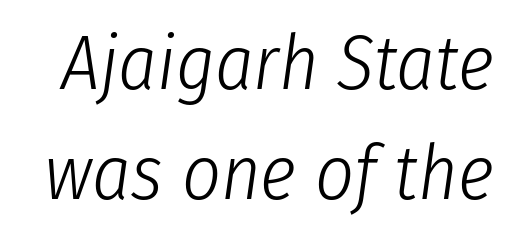
{"italic": "yes", "lean": "right", "slant_degrees": 8, "bold": "no", "weight": "light", "width": "condensed", "stroke_contrast": "low", "x_height": "medium", "monospaced": "no", "underline": "no", "line_spacing": "normal", "line_spacing_ratio": 1.45, "letter_spacing": "normal", "letter_spacing_em": 0.0, "glyph_px": 76}
